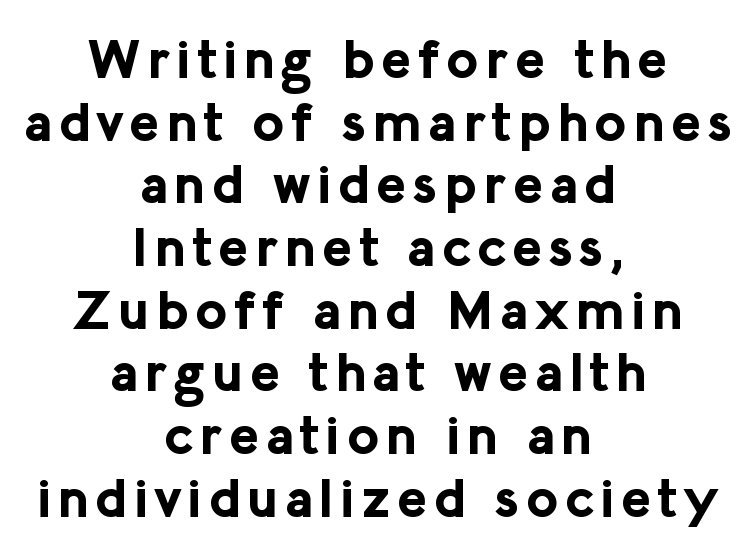
The image shows 55 px bold sans-serif type, upright; set centered, tight line spacing (1.14x), not underlined; low stroke contrast and a medium x-height.
